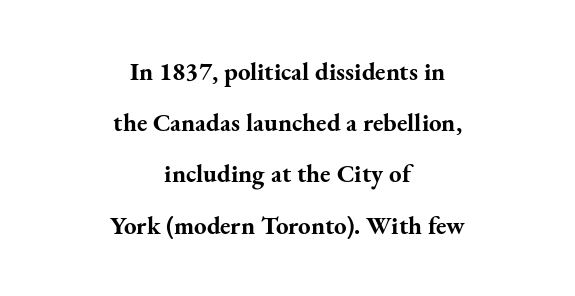
{"italic": "no", "bold": "yes", "underline": "no", "align": "center", "line_spacing": "loose", "line_spacing_ratio": 2.05, "letter_spacing": "normal", "letter_spacing_em": 0.0, "glyph_px": 25}
